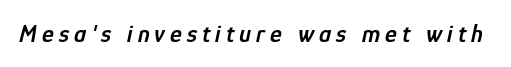
{"italic": "yes", "lean": "right", "slant_degrees": 12, "bold": "semi", "underline": "no", "letter_spacing": "wide", "letter_spacing_em": 0.2, "glyph_px": 25}
